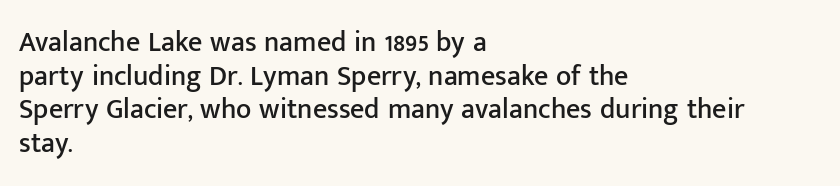
The image shows 28 px sans-serif type, upright; set left-aligned, line spacing 1.2x, normal letter spacing, not underlined; low stroke contrast and a medium x-height.
